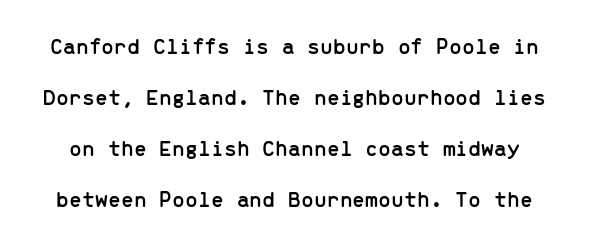
Q: Is the text italic (slanted)? A: No, it is upright.
Q: Is the text underlined? A: No.
Q: Is the spacing between letters normal or unusually wide? A: Normal.
Q: Is the spacing between lines tight, normal or loose? A: Loose.
